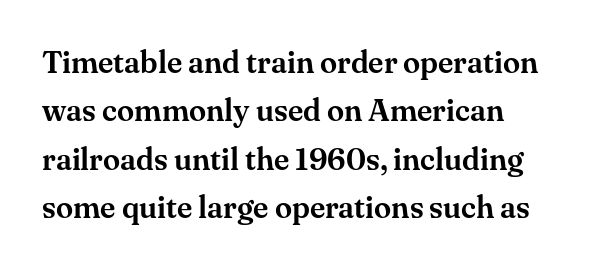
Q: Is the text italic (slanted)? A: No, it is upright.
Q: Is the typeface a serif or a sans-serif typeface? A: Serif.
Q: Is the text underlined? A: No.
Q: How is the paragraph aligned? A: Left-aligned.
Q: Is the spacing between letters normal or unusually wide? A: Normal.
Q: Is the spacing between lines tight, normal or loose? A: Normal.
Q: Width (condensed, normal, or wide)? A: Normal.
Q: Stroke contrast? A: Medium.
Q: x-height? A: Small.
Q: Monospaced? A: No.
